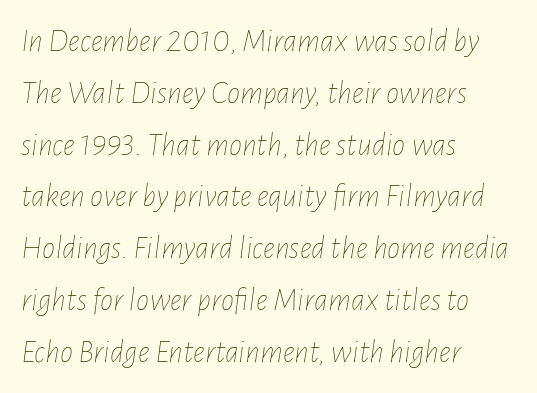
The image shows 33 px thin, condensed type, italic (leaning right); set left-aligned, normal line spacing (1.57x), normal letter spacing, not underlined; low stroke contrast and a medium x-height.
